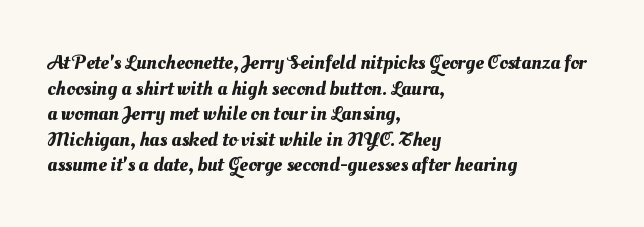
{"underline": "no", "align": "left", "line_spacing_ratio": 1.22, "letter_spacing": "normal", "letter_spacing_em": 0.0, "glyph_px": 21}
